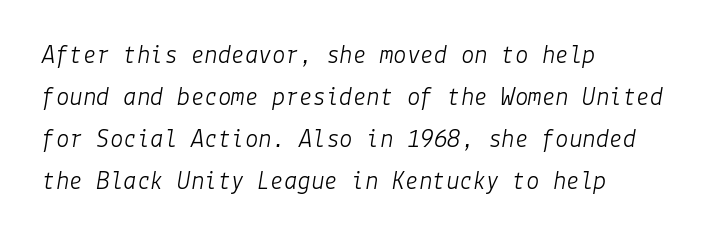
Vertical stems look standard width or narrower in stroke. Casual observation: everything's shoved over to the left. Would a proofreader flag this as italicized? Yes. The vertical gap from one line to the next is medium. Inter-character spacing is left at the font's built-in metrics. The baseline area is clear.
